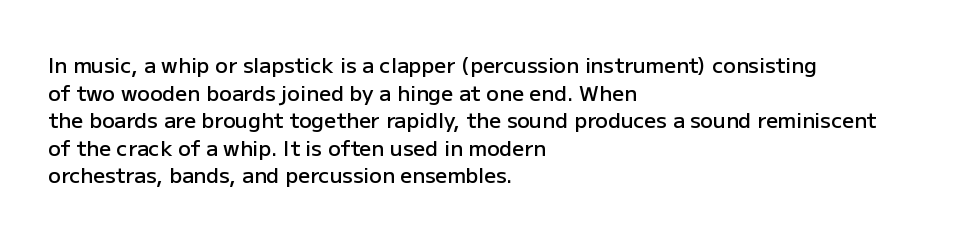
Q: Is the text bold? A: Semi-bold.
Q: Is the text italic (slanted)? A: No, it is upright.
Q: Is the text underlined? A: No.
Q: How is the paragraph aligned? A: Left-aligned.
Q: Is the spacing between letters normal or unusually wide? A: Normal.
Q: Is the spacing between lines tight, normal or loose? A: Normal.
